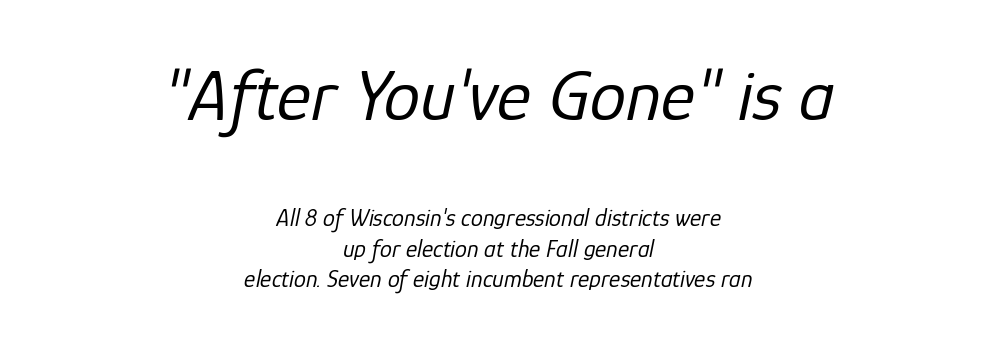
The image shows 73 px regular-weight type, italic (leaning right); set centered, normal line spacing (1.26x), normal letter spacing, not underlined; the first (top) block is 3.04x larger; low stroke contrast and a medium x-height.
